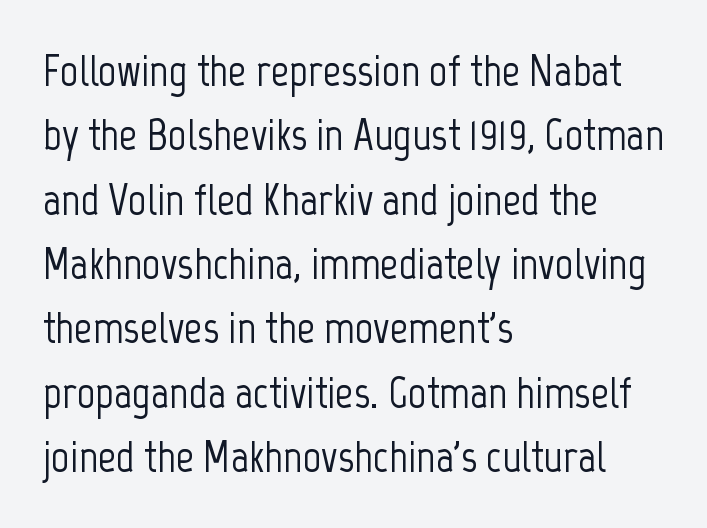
The font's upright variant was chosen for this text. Underline: absent. Visually the block forms a straight wall on the left and a jagged coastline on the right. Character widths vary here, with narrow letters taking less room than wide ones. Compared with typical body copy, the letter spacing here is the same.
